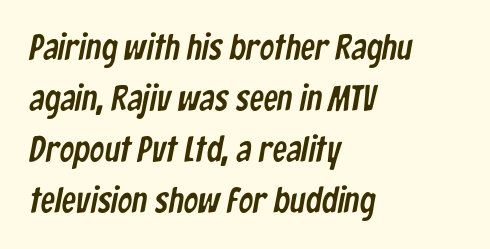
Q: Is the typeface a serif or a sans-serif typeface? A: Sans-serif.
Q: Is the text underlined? A: No.
Q: How is the paragraph aligned? A: Left-aligned.
Q: Is the spacing between letters normal or unusually wide? A: Normal.
Q: Is the spacing between lines tight, normal or loose? A: Normal.
Q: Width (condensed, normal, or wide)? A: Condensed.
Q: Stroke contrast? A: Low.
Q: x-height? A: Medium.
Q: Monospaced? A: No.
